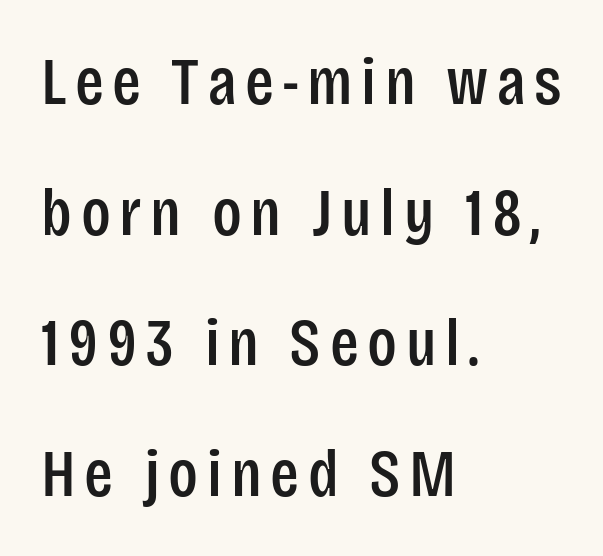
The image shows 67 px condensed sans-serif type, upright; set left-aligned, loose line spacing (1.95x), not underlined; low stroke contrast and a large x-height.
